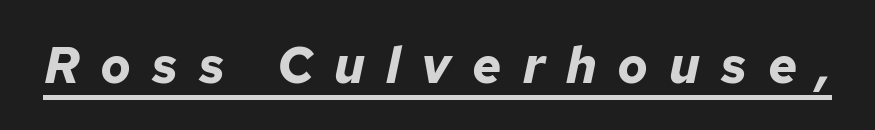
Character widths vary here, with narrow letters taking less room than wide ones. Caption: expanded tracking, letters set apart. Slant detected: the letters are inclined. Check the space under the baseline: a stroke is drawn there.
